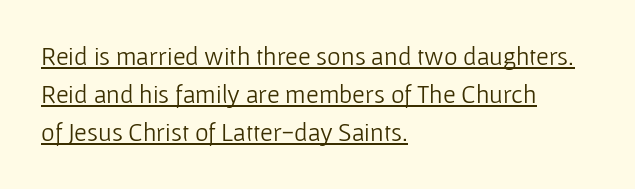
The lettering is marked with a stroke running underneath it. Designer's note — italics off, roman on. Look at the tracking — it's just the regular setting, nothing added. Is this a heavy cut? Hardly; it is regular or lighter.
